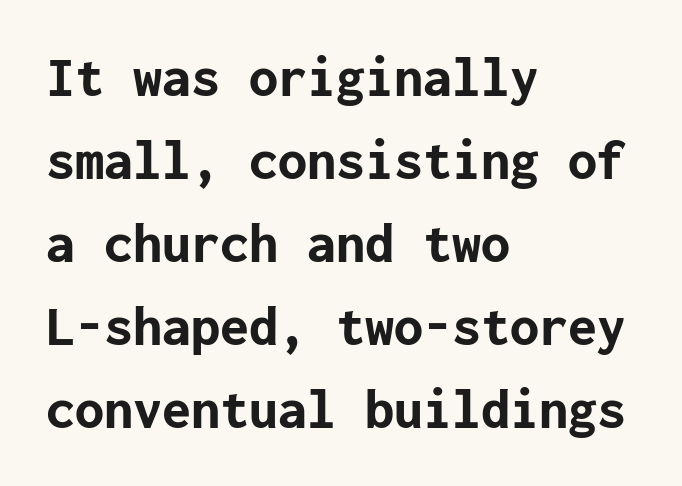
The image shows 58 px bold sans-serif type, upright; set left-aligned, normal line spacing (1.43x), normal letter spacing, not underlined; low stroke contrast and a medium x-height.
